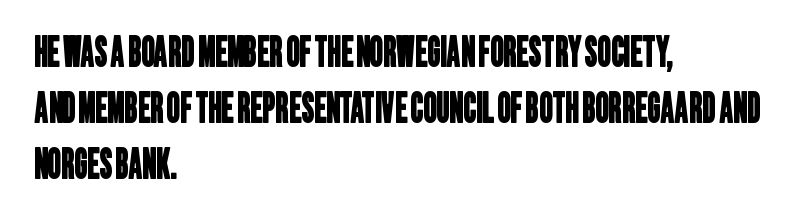
{"serif": "no", "width": "condensed", "stroke_contrast": "low", "x_height": "large", "monospaced": "no", "underline": "no", "align": "left", "line_spacing": "normal", "line_spacing_ratio": 1.37, "letter_spacing": "normal", "letter_spacing_em": 0.0, "glyph_px": 41}
